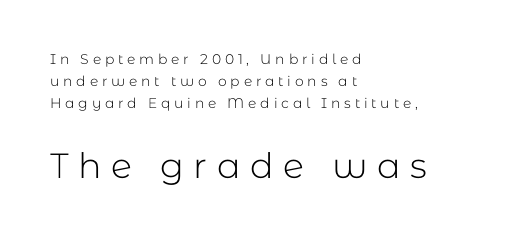
Q: Is the text bold? A: No.
Q: Is the text italic (slanted)? A: No, it is upright.
Q: Is the typeface a serif or a sans-serif typeface? A: Sans-serif.
Q: Is the text underlined? A: No.
Q: How is the paragraph aligned? A: Left-aligned.
Q: Is the spacing between letters normal or unusually wide? A: Unusually wide.
Q: Is the spacing between lines tight, normal or loose? A: Normal.
Q: Which block of text is set in a larger size, the first (top) or the second (bottom)? A: The second (bottom) one.
Q: Width (condensed, normal, or wide)? A: Normal.
Q: Stroke contrast? A: Low.
Q: x-height? A: Medium.
Q: Monospaced? A: No.
